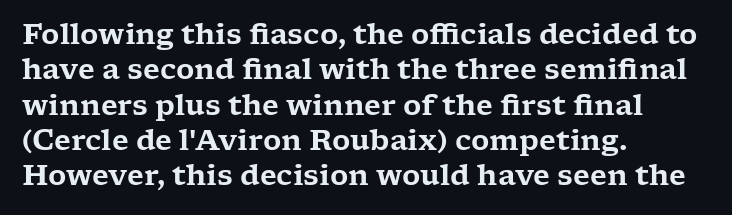
{"serif": "yes", "italic": "no", "width": "wide", "stroke_contrast": "low", "x_height": "medium", "monospaced": "no", "underline": "no", "align": "left", "line_spacing": "normal", "line_spacing_ratio": 1.26, "letter_spacing": "normal", "letter_spacing_em": 0.0, "glyph_px": 28}
